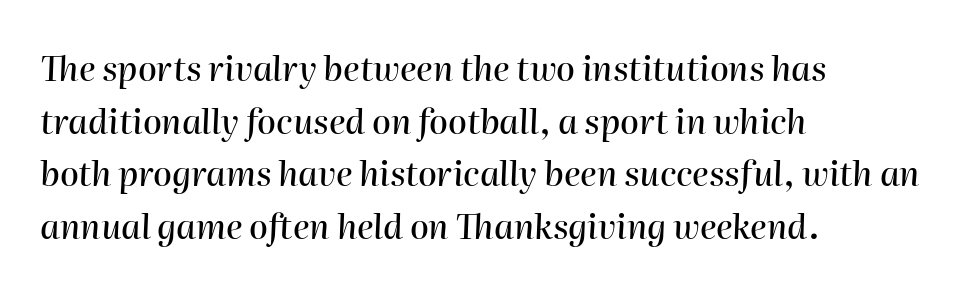
The image shows 34 px text type, italic (leaning right); set left-aligned, normal line spacing (1.55x), normal letter spacing, not underlined; high stroke contrast and a medium x-height.
